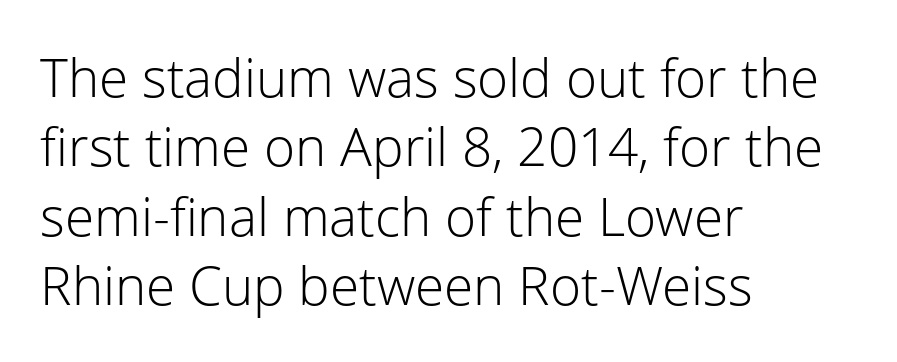
Q: Is the text bold? A: No.
Q: Is the text italic (slanted)? A: No, it is upright.
Q: Is the typeface a serif or a sans-serif typeface? A: Sans-serif.
Q: Is the text underlined? A: No.
Q: How is the paragraph aligned? A: Left-aligned.
Q: Is the spacing between letters normal or unusually wide? A: Normal.
Q: Is the spacing between lines tight, normal or loose? A: Normal.
Q: Width (condensed, normal, or wide)? A: Normal.
Q: Stroke contrast? A: Low.
Q: x-height? A: Medium.
Q: Monospaced? A: No.
